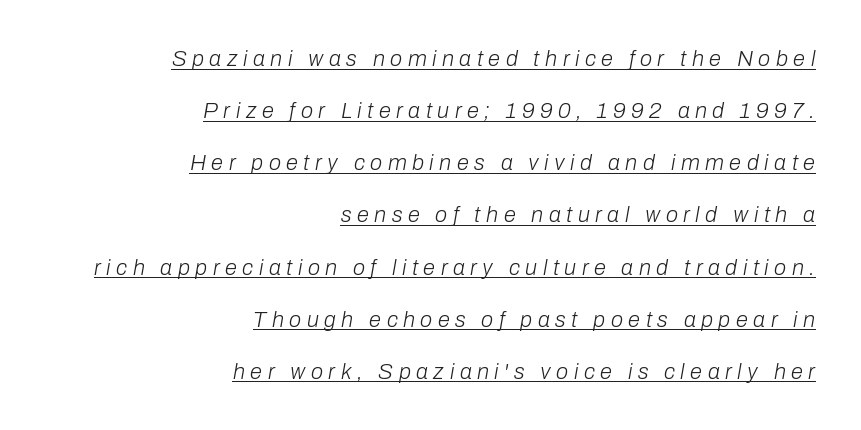
{"italic": "yes", "lean": "right", "slant_degrees": 10, "bold": "no", "underline": "yes", "align": "right", "line_spacing": "loose", "line_spacing_ratio": 2.37, "letter_spacing": "wide", "letter_spacing_em": 0.25, "glyph_px": 22}
